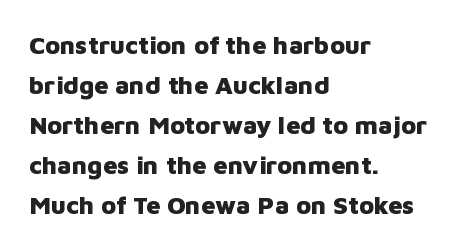
Tracking value appears to be zero — textbook default spacing. The text block is weighted toward the left margin, trailing off unevenly rightward. Posture: straight, roman, zero tilt. Regarding leading, the lines here are spaced in the standard way. Honestly, there is no underline to notice here at all. Thick stems and heavy bowls — unmistakably bold.
